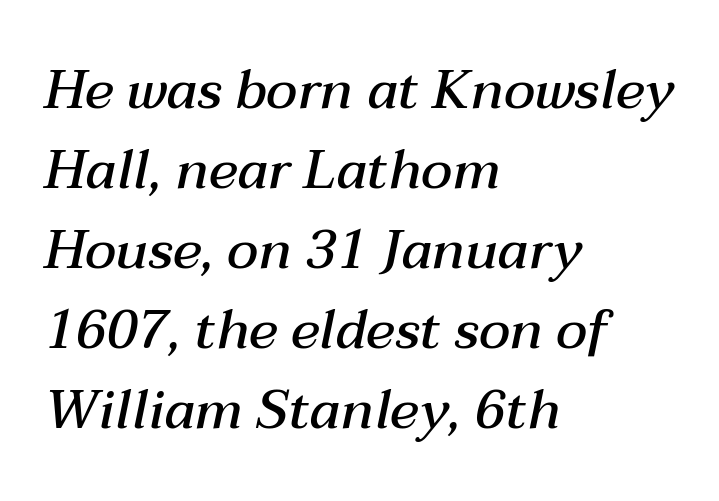
{"italic": "yes", "lean": "right", "slant_degrees": 12, "bold": "semi", "weight": "semibold", "width": "normal", "stroke_contrast": "medium", "x_height": "medium", "monospaced": "no", "underline": "no", "align": "left", "line_spacing": "normal", "line_spacing_ratio": 1.48, "letter_spacing": "normal", "letter_spacing_em": 0.0, "glyph_px": 54}
